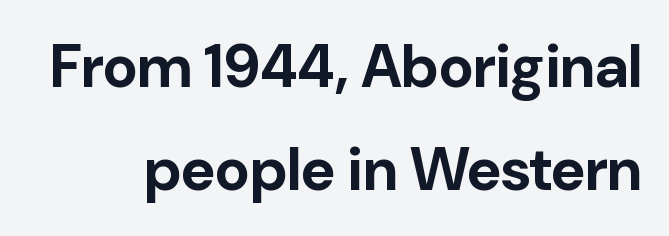
The image shows 60 px bold sans-serif type, upright; set line spacing 1.71x, normal letter spacing, not underlined; low stroke contrast and a medium x-height.
